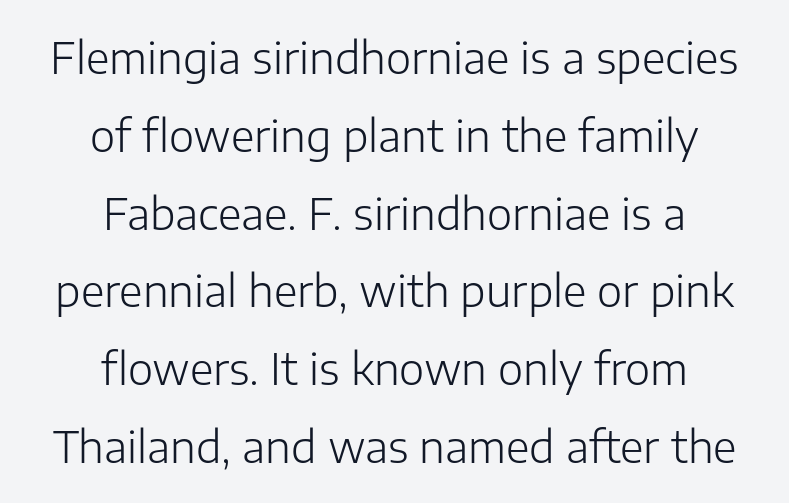
Q: Is the text bold? A: No.
Q: Is the text italic (slanted)? A: No, it is upright.
Q: Is the typeface a serif or a sans-serif typeface? A: Sans-serif.
Q: Is the text underlined? A: No.
Q: How is the paragraph aligned? A: Centered.
Q: Is the spacing between letters normal or unusually wide? A: Normal.
Q: Width (condensed, normal, or wide)? A: Normal.
Q: Stroke contrast? A: Low.
Q: x-height? A: Medium.
Q: Monospaced? A: No.
